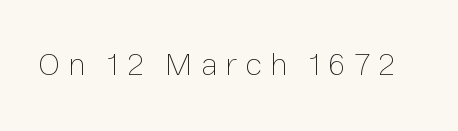
Nobody drew a line under any word here. The tracking reads as deliberately expanded to a designer's eye. The face used here is proportionally spaced, like ordinary book or web type. Stems here are at most as thick as an everyday book face. Italic? Not at all — the glyphs are vertical.
